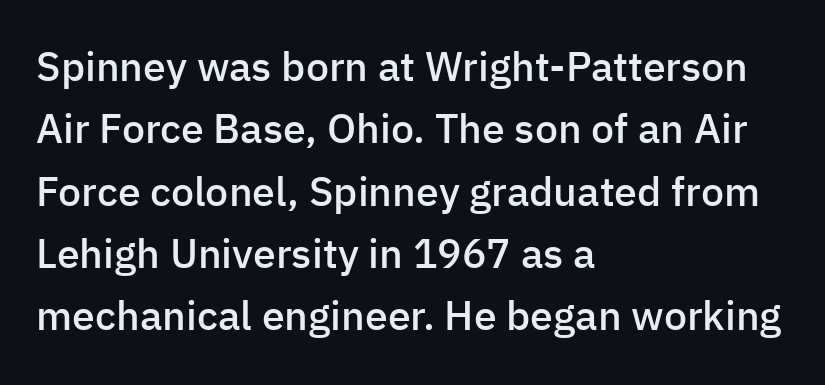
Q: Is the text bold? A: Semi-bold.
Q: Is the text italic (slanted)? A: No, it is upright.
Q: Is the typeface a serif or a sans-serif typeface? A: Sans-serif.
Q: Is the text underlined? A: No.
Q: How is the paragraph aligned? A: Left-aligned.
Q: Is the spacing between letters normal or unusually wide? A: Normal.
Q: Is the spacing between lines tight, normal or loose? A: Normal.
Q: Width (condensed, normal, or wide)? A: Normal.
Q: Stroke contrast? A: Low.
Q: x-height? A: Medium.
Q: Monospaced? A: No.
